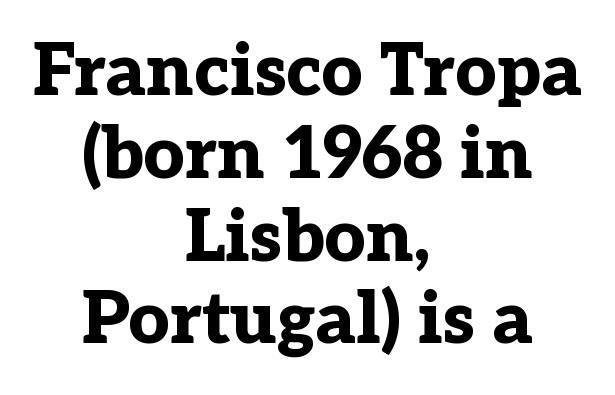
{"serif": "yes", "italic": "no", "bold": "yes", "weight": "bold", "width": "normal", "stroke_contrast": "low", "x_height": "medium", "monospaced": "no", "underline": "no", "align": "center", "line_spacing": "tight", "line_spacing_ratio": 1.15, "letter_spacing": "normal", "letter_spacing_em": 0.0, "glyph_px": 72}
